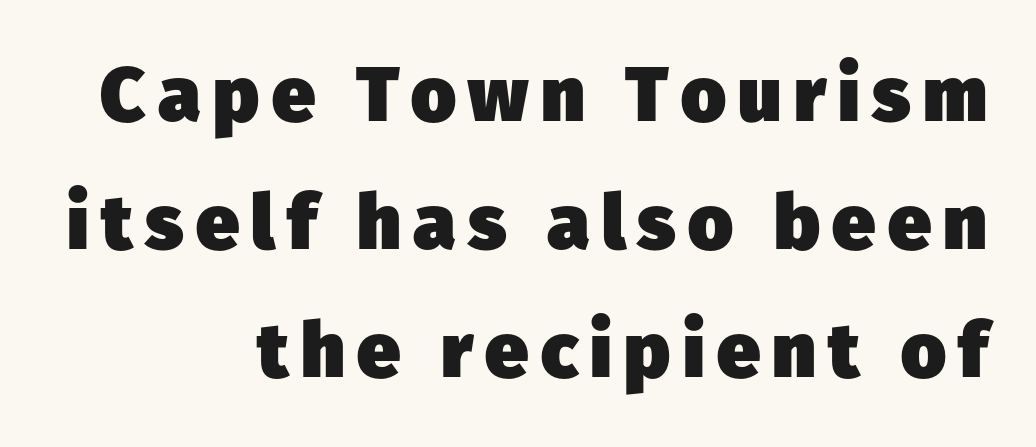
The image shows 77 px heavy sans-serif type; set right-aligned, normal line spacing (1.66x), not underlined; low stroke contrast and a medium x-height.
